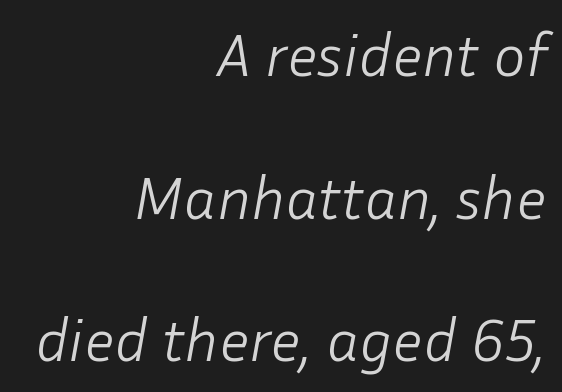
A clean baseline with only descenders dipping below it. The strokes carry an ordinary text weight at most. Students, note that the glyphs here touch the page at normal intervals. Where is the straight margin? On the right.
